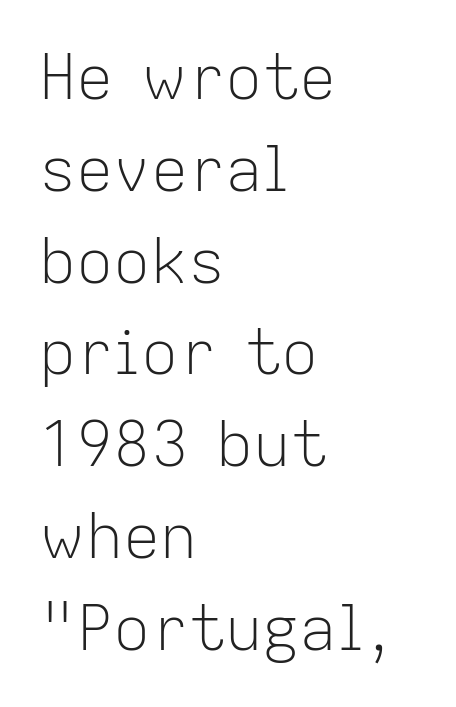
The image shows 62 px light sans-serif type, upright; set left-aligned, normal line spacing (1.48x), normal letter spacing, not underlined; low stroke contrast and a medium x-height.
